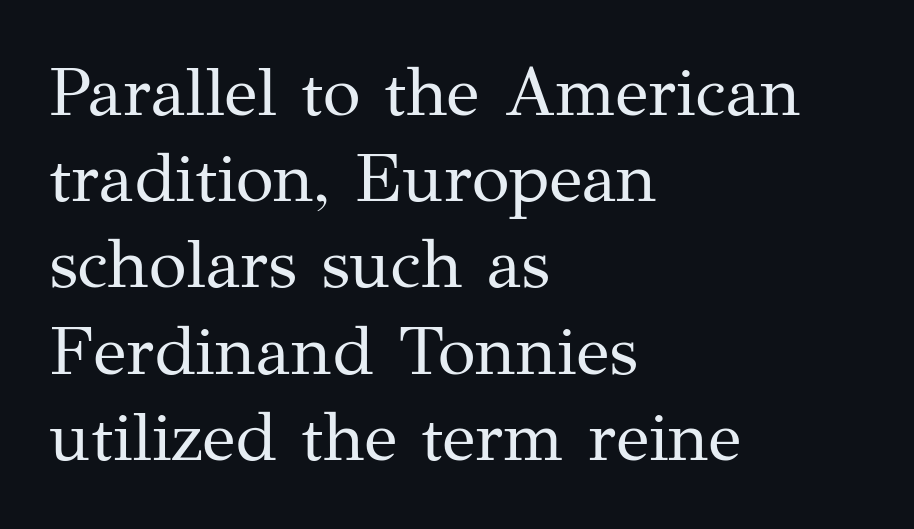
Teacher's note: observe the even left margin — that is flush-left alignment. Classification — serif. No word sits above an underline. Each letter keeps its own natural width here, so spacing adapts to shape. Quick note: not italic, upright. Weight class: somewhere from thin through regular.
